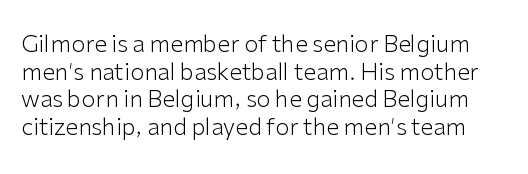
The image shows 23 px text type, upright; set line spacing 1.2x, normal letter spacing, not underlined.
